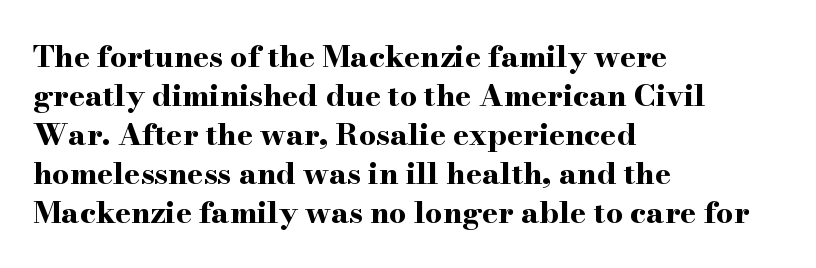
The image shows 30 px bold, wide serif type, upright; set left-aligned, normal line spacing (1.3x), normal letter spacing, not underlined; high stroke contrast and a small x-height.
